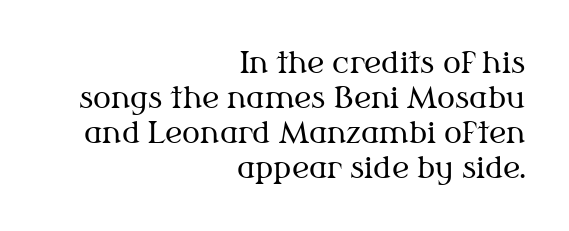
Q: Is the text bold? A: No.
Q: Is the text italic (slanted)? A: No, it is upright.
Q: Is the typeface a serif or a sans-serif typeface? A: Serif.
Q: Is the text underlined? A: No.
Q: How is the paragraph aligned? A: Right-aligned.
Q: Is the spacing between letters normal or unusually wide? A: Normal.
Q: Width (condensed, normal, or wide)? A: Normal.
Q: Stroke contrast? A: Medium.
Q: x-height? A: Medium.
Q: Monospaced? A: No.
